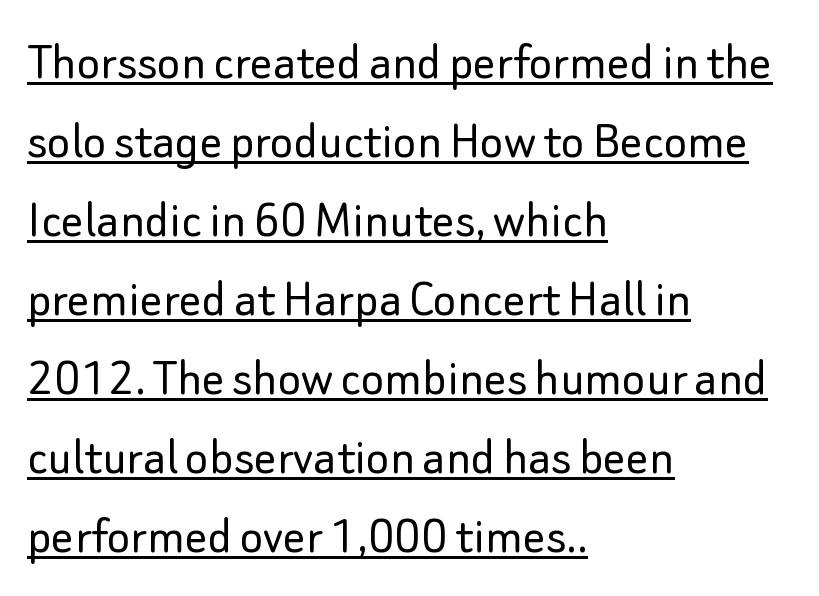
Q: Is the text bold? A: No.
Q: Is the text italic (slanted)? A: No, it is upright.
Q: Is the typeface a serif or a sans-serif typeface? A: Sans-serif.
Q: Is the text underlined? A: Yes.
Q: How is the paragraph aligned? A: Left-aligned.
Q: Is the spacing between letters normal or unusually wide? A: Normal.
Q: Is the spacing between lines tight, normal or loose? A: Normal.
Q: Width (condensed, normal, or wide)? A: Normal.
Q: Stroke contrast? A: Low.
Q: x-height? A: Small.
Q: Monospaced? A: No.
